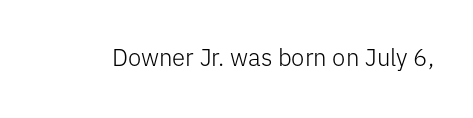
Only glyphs here, with clear space below each row. Notice how the stems are strictly vertical — no italics here. Between one letter and the next there's only the usual sliver of space. Is this a heavy cut? Hardly; it is regular or lighter.
